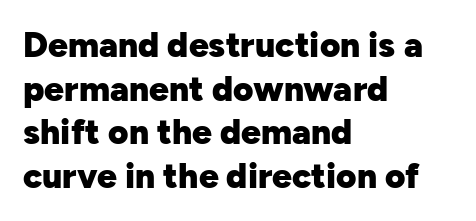
Character widths vary here, with narrow letters taking less room than wide ones. Typographic density is high because the face is bold. A classic flush-left, rag-right setting is used for this passage. The strip under each line holds only bare page. The type family on display is of the sans-serif kind.
